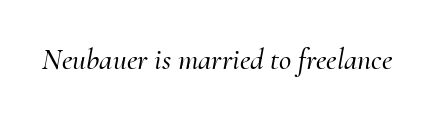
The letters sit at their default tracking, neither squeezed nor spread. Check under the words: just untouched page. Stroke terminals: seriffed. This sample has the flowing, uneven cadence of proportional lettering.
